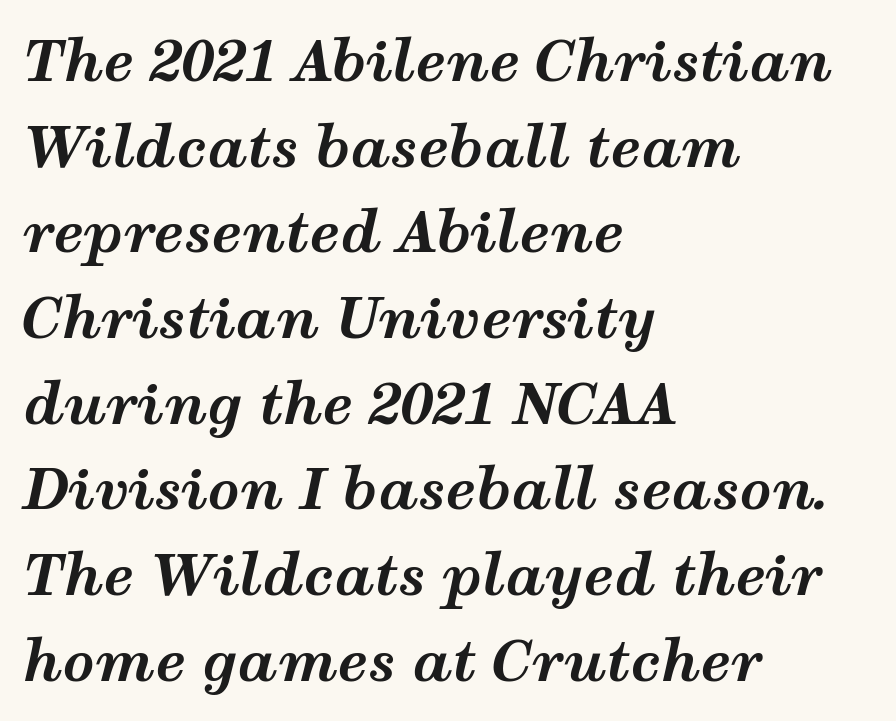
The image shows 56 px bold, wide type, italic (leaning right); set left-aligned, normal line spacing (1.53x), normal letter spacing, not underlined; medium stroke contrast and a medium x-height.
